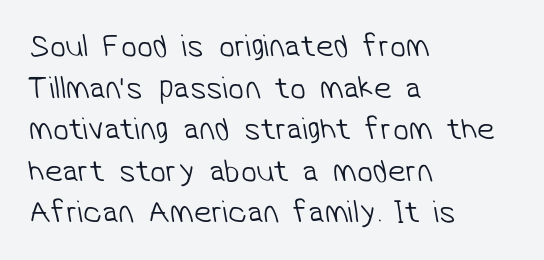
The image shows 32 px light sans-serif type; set left-aligned, normal line spacing (1.3x), normal letter spacing, not underlined; low stroke contrast and a medium x-height.
